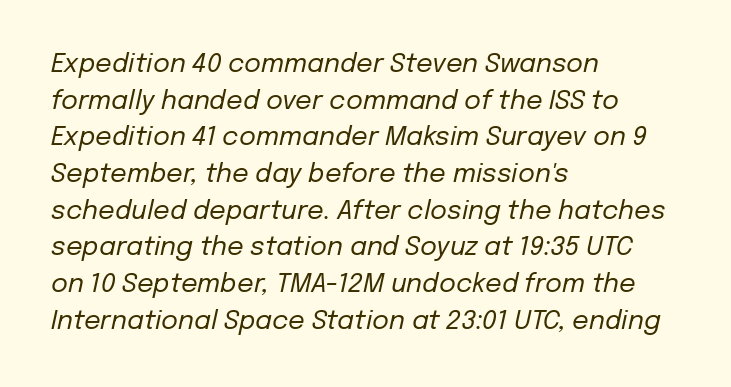
Q: Is the text bold? A: No.
Q: Is the text italic (slanted)? A: Yes, it leans right by about 12 degrees.
Q: Is the text underlined? A: No.
Q: How is the paragraph aligned? A: Left-aligned.
Q: Is the spacing between letters normal or unusually wide? A: Normal.
Q: Is the spacing between lines tight, normal or loose? A: Normal.
